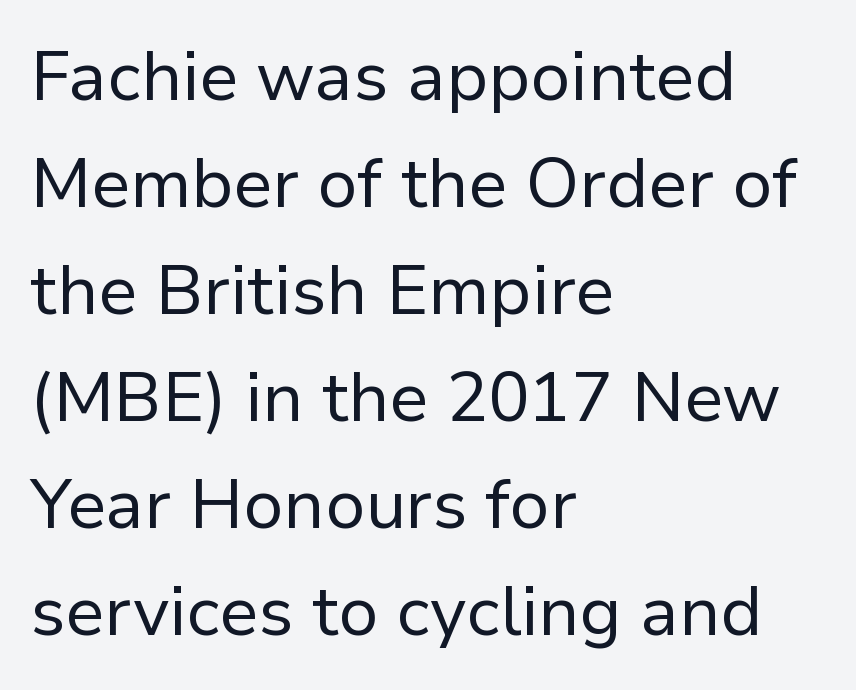
Each new line begins a customary step beneath the previous one. Weight: not bold — regular or lighter. Letterform terminals end flat and unadorned throughout the passage. It's the straight-up-and-down kind of type. A bare baseline throughout the passage.
